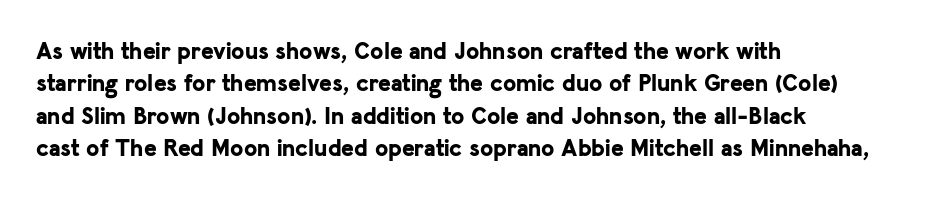
Q: Is the text bold? A: Yes.
Q: Is the text italic (slanted)? A: No, it is upright.
Q: Is the text underlined? A: No.
Q: How is the paragraph aligned? A: Left-aligned.
Q: Is the spacing between letters normal or unusually wide? A: Normal.
Q: Is the spacing between lines tight, normal or loose? A: Normal.
